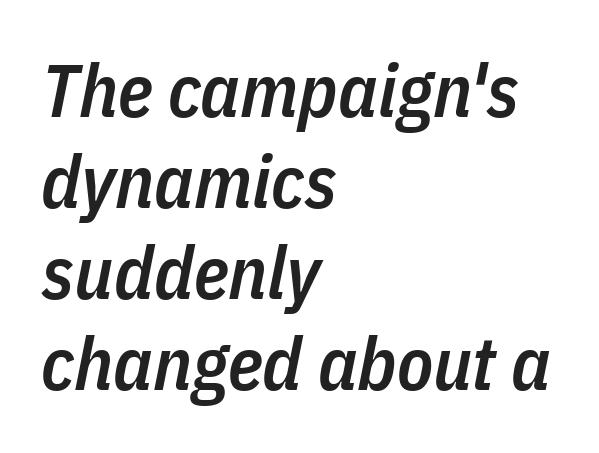
The rag falls on the right side of this text block. This sample has the flowing, uneven cadence of proportional lettering. The glyphs have the mass of a demibold cut, below bold. The letters sit at their default tracking, neither squeezed nor spread.
